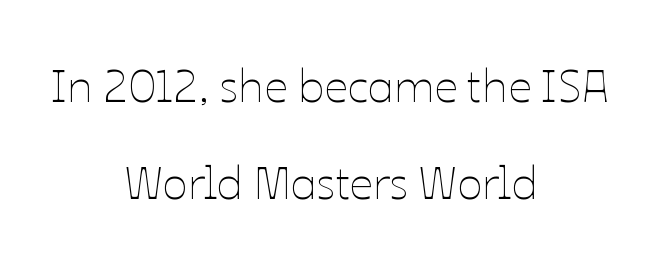
The image shows 47 px thin type, upright; set centered, loose line spacing (2.06x), normal letter spacing, not underlined; low stroke contrast and a medium x-height.
